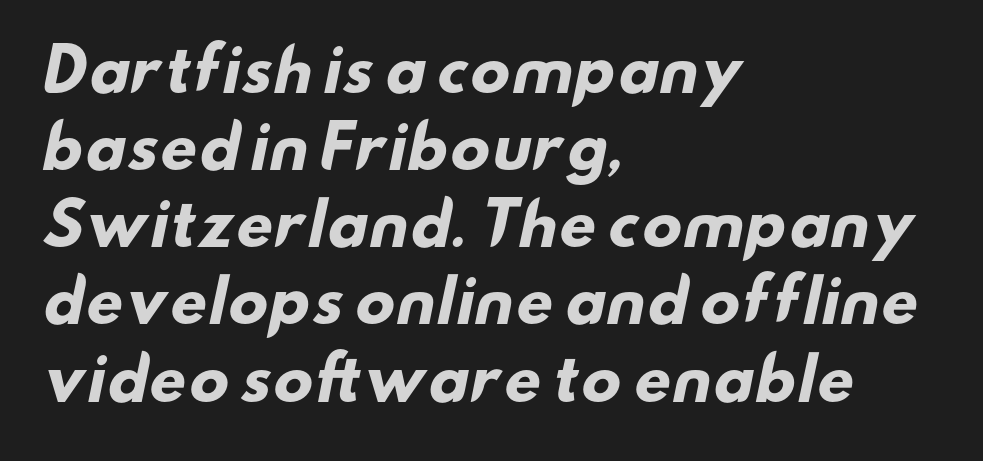
Note the varied advance widths — an 'i' is clearly narrower than an 'm'. Does extra space separate the letters? No, they use regular spacing. Underline: absent. Leading matches the norm, producing a regular column.
